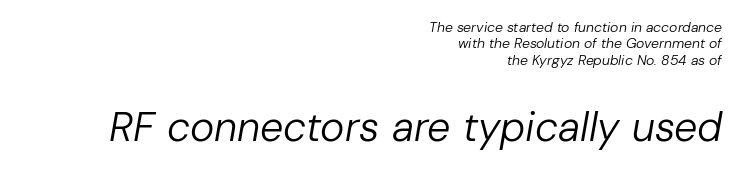
The image shows 41 px regular-weight type, italic (leaning right); set right-aligned, line spacing 1.17x, normal letter spacing, not underlined; the second (bottom) block is 2.93x larger; low stroke contrast and a medium x-height.
